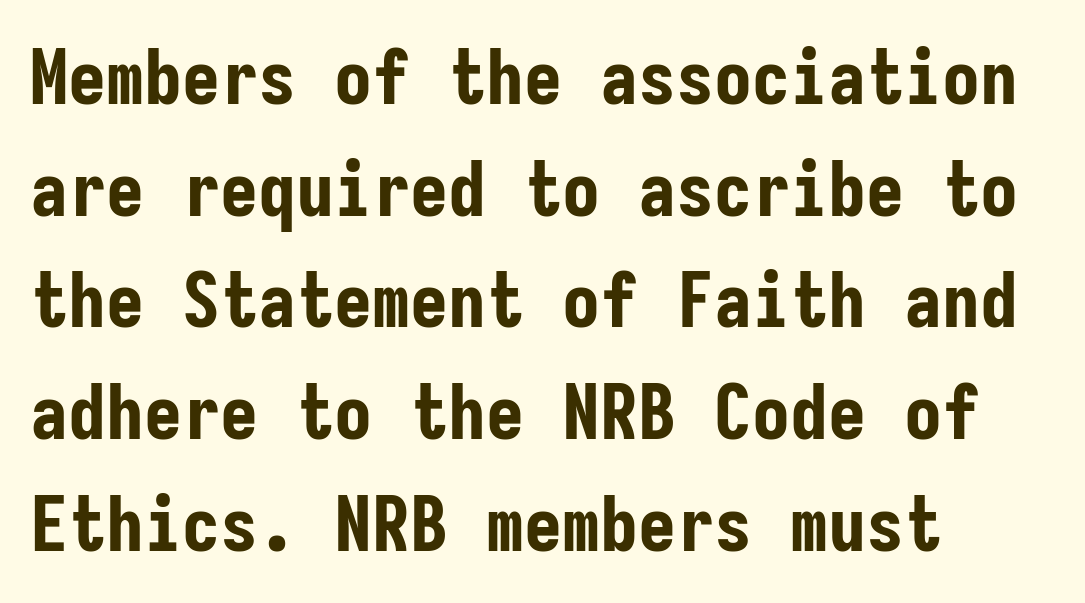
Default kerning and tracking; the words read as compact shapes. Reading down the column, the eye jumps a familiar distance to each next line. No feet cap the strokes, marking this as sans-serif type. The rag falls on the right side of this text block. This sample has the even, mechanical cadence of fixed-width lettering. Posture: upright roman.
